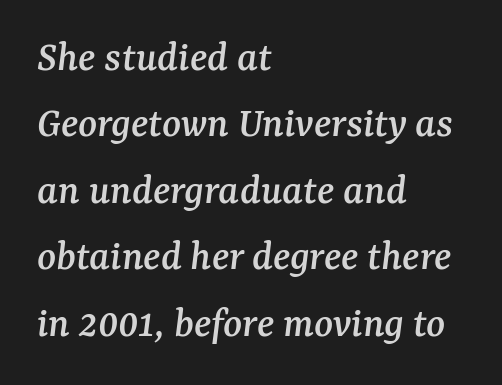
Characters are canted at an angle relative to the baseline's perpendicular. The rendering uses natural spacing where letterforms have individual widths. Has an underline been added? It has not. Characters follow at the spacing the type designer built in. Caption: multi-line text, flush left, ragged right. Type style note: has serifs.
